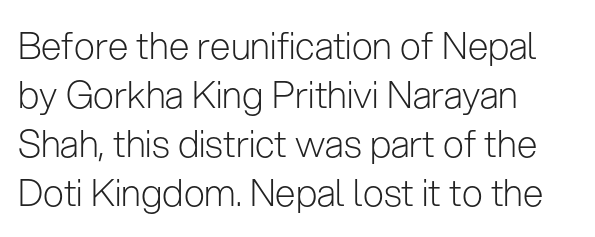
Each letter keeps its own natural width here, so spacing adapts to shape. Tracking here is standard; glyphs follow each other at the usual distance. Is the stroke heavy? The answer is a plain regular-or-lighter. Notice how the passage keeps a crisp vertical edge on the left only. How would I describe the line gaps? Plain and ordinary. Nope, no serifs anywhere on these letters.
